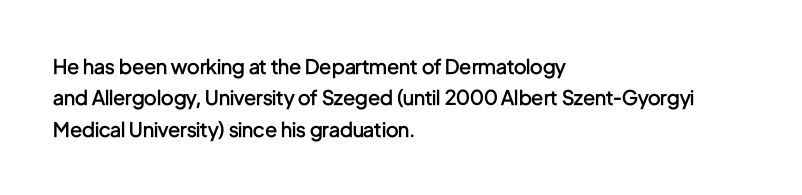
The characters look somewhat weighty, a semibold short of true bold. The passage shown is not underscored anywhere. Tall strokes in this sample are plumb rather than angled. Observe the ordinary spacing: letters are neighbours, not strangers.
